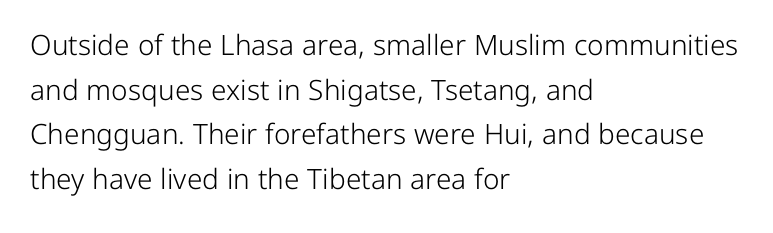
The image shows 28 px light sans-serif type, upright; set left-aligned, normal line spacing (1.59x), normal letter spacing, not underlined; low stroke contrast and a medium x-height.
